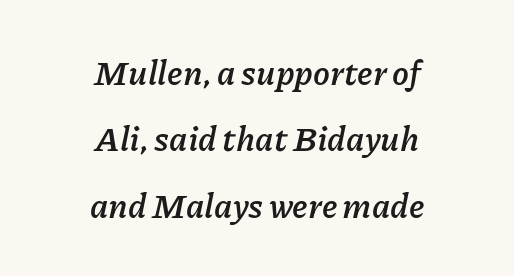
Interline gaps are noticeably wide in this sample. Think of a printed novel: that variable character pitch is what you see here. Decoration check: the copy has no underline. A dark, heavy texture on the line: the type is bold.
